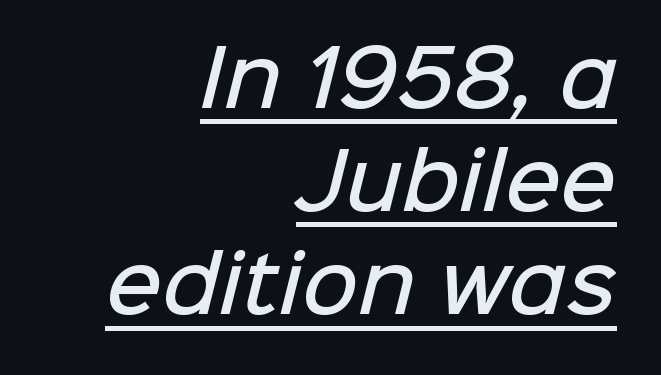
The image shows 77 px semibold sans-serif type; set right-aligned, normal line spacing (1.34x), normal letter spacing, underlined; low stroke contrast and a medium x-height.
